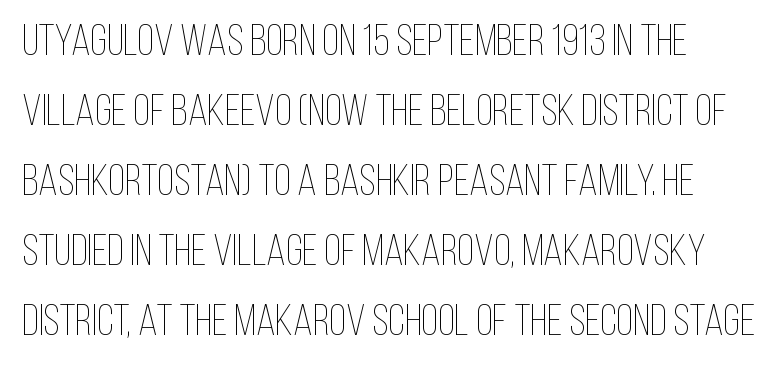
Q: Is the text bold? A: No.
Q: Is the text italic (slanted)? A: No, it is upright.
Q: Is the text underlined? A: No.
Q: Is the spacing between letters normal or unusually wide? A: Normal.
Q: Is the spacing between lines tight, normal or loose? A: Normal.
Q: Width (condensed, normal, or wide)? A: Condensed.
Q: Stroke contrast? A: Low.
Q: x-height? A: Large.
Q: Monospaced? A: No.
